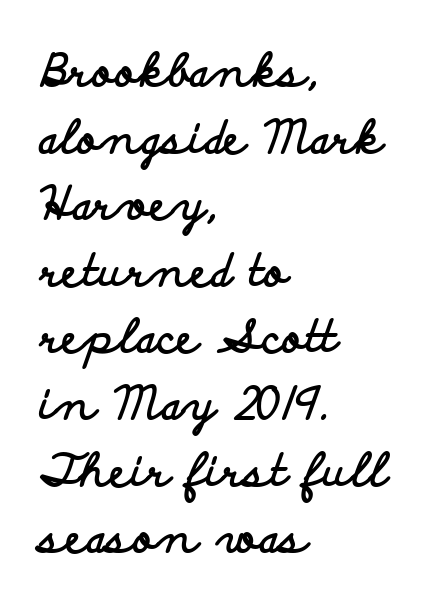
Q: Is the text bold? A: Yes.
Q: Is the text italic (slanted)? A: Yes.
Q: Is the typeface a serif or a sans-serif typeface? A: Sans-serif.
Q: Is the text underlined? A: No.
Q: How is the paragraph aligned? A: Left-aligned.
Q: Is the spacing between letters normal or unusually wide? A: Normal.
Q: Is the spacing between lines tight, normal or loose? A: Normal.
Q: Width (condensed, normal, or wide)? A: Wide.
Q: Stroke contrast? A: Low.
Q: x-height? A: Small.
Q: Monospaced? A: No.
